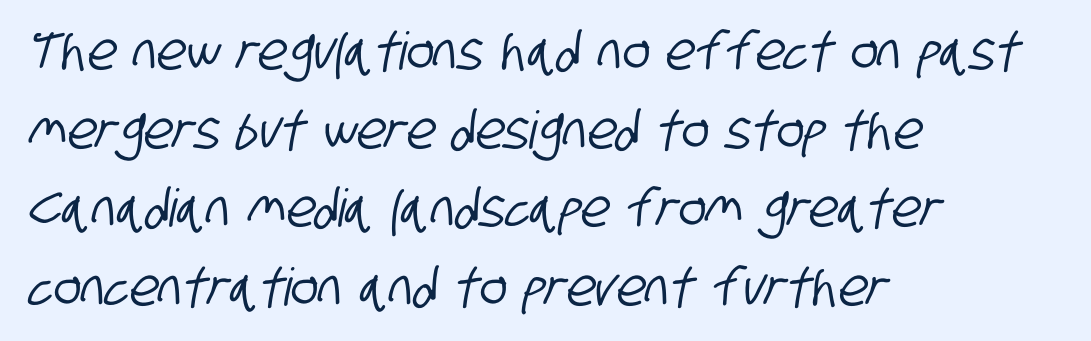
Q: Is the typeface a serif or a sans-serif typeface? A: Sans-serif.
Q: Is the text underlined? A: No.
Q: How is the paragraph aligned? A: Left-aligned.
Q: Is the spacing between letters normal or unusually wide? A: Normal.
Q: Is the spacing between lines tight, normal or loose? A: Normal.
Q: Width (condensed, normal, or wide)? A: Condensed.
Q: Stroke contrast? A: Low.
Q: x-height? A: Large.
Q: Monospaced? A: No.
